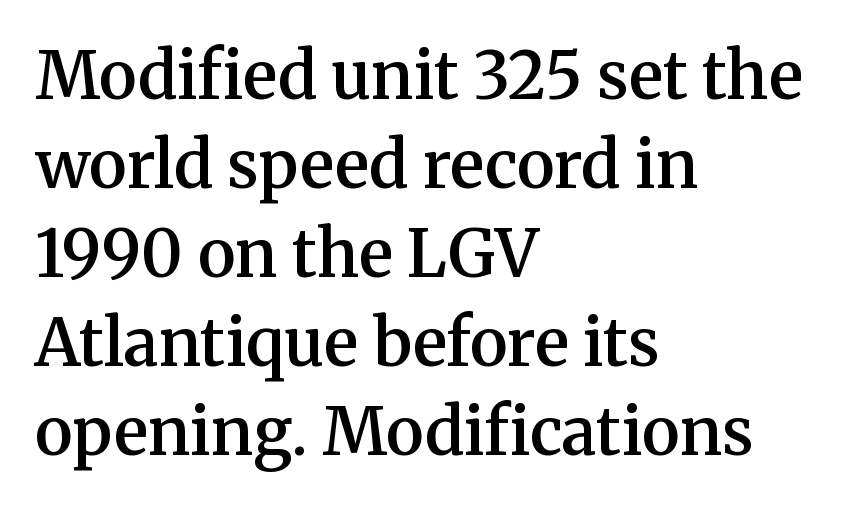
The image shows 65 px semibold serif type, upright; set left-aligned, normal line spacing (1.37x), normal letter spacing, not underlined; medium stroke contrast and a medium x-height.
